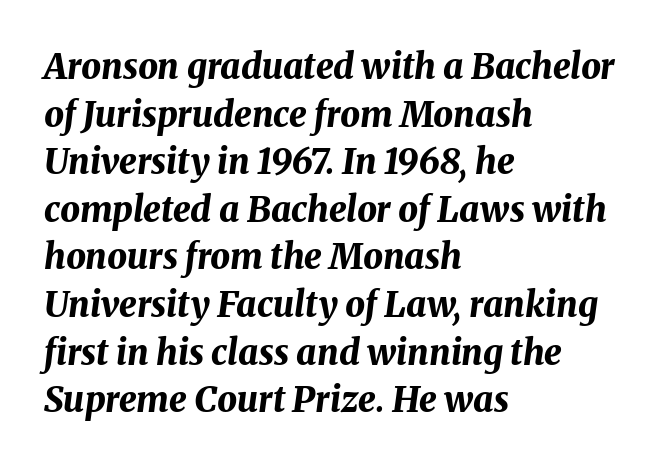
{"italic": "yes", "lean": "right", "slant_degrees": 8, "bold": "yes", "weight": "bold", "width": "normal", "stroke_contrast": "medium", "x_height": "medium", "monospaced": "no", "underline": "no", "align": "left", "line_spacing": "normal", "line_spacing_ratio": 1.36, "letter_spacing": "normal", "letter_spacing_em": 0.0, "glyph_px": 35}
